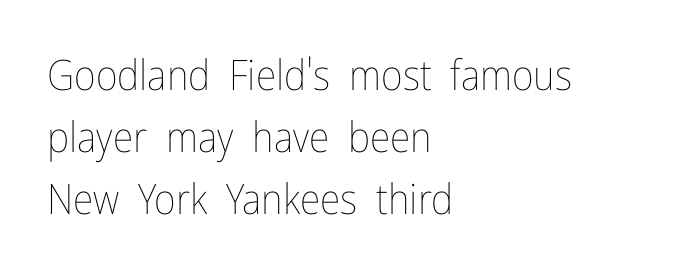
In CSS terms this would be text-align: left. No heavy texture on the line: the type isn't bold. Designer's note — italics off, roman on. The designer left line spacing at the default. This rendering features lettering with no underline.
